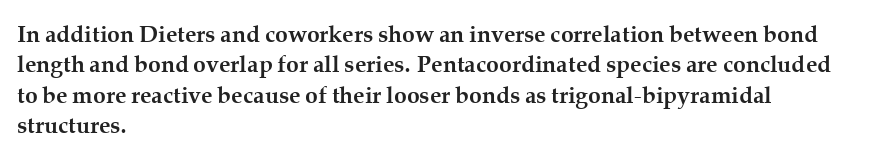
The image shows 23 px bold type, upright; set left-aligned, normal line spacing (1.32x), normal letter spacing, not underlined.
